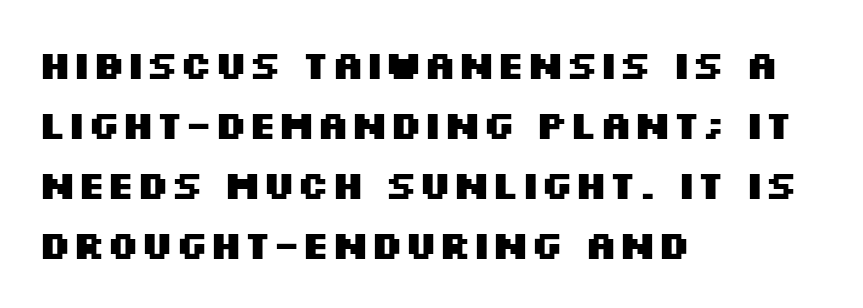
The image shows 39 px heavy, wide sans-serif type, upright; set left-aligned, normal line spacing (1.54x), normal letter spacing, not underlined; medium stroke contrast and a large x-height.
